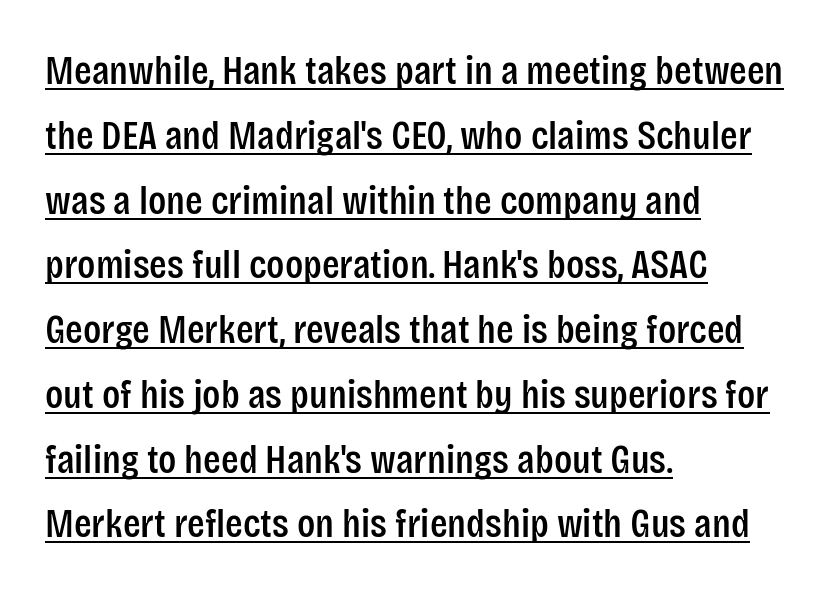
The image shows 41 px condensed sans-serif type, upright; set left-aligned, normal line spacing (1.58x), normal letter spacing, underlined; low stroke contrast and a large x-height.
